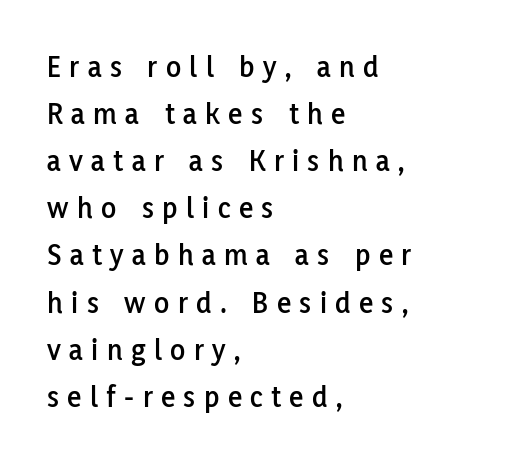
Notice how the passage keeps a crisp vertical edge on the left only. Characters follow at a spacing far wider than the type designer built in. Are there feet on the stems? There aren't — it's a sans. The axis of the letterforms is exactly vertical. Here the designer chose a conventional face with non-uniform glyph widths.
